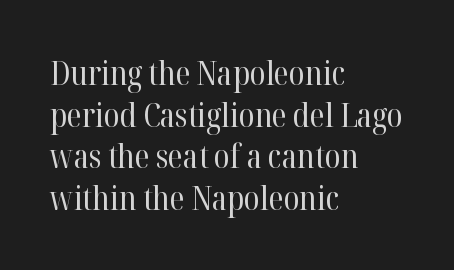
{"serif": "yes", "italic": "no", "bold": "no", "weight": "regular", "width": "normal", "stroke_contrast": "high", "x_height": "medium", "monospaced": "no", "underline": "no", "align": "left", "line_spacing": "normal", "line_spacing_ratio": 1.3, "letter_spacing": "normal", "letter_spacing_em": 0.0, "glyph_px": 32}
